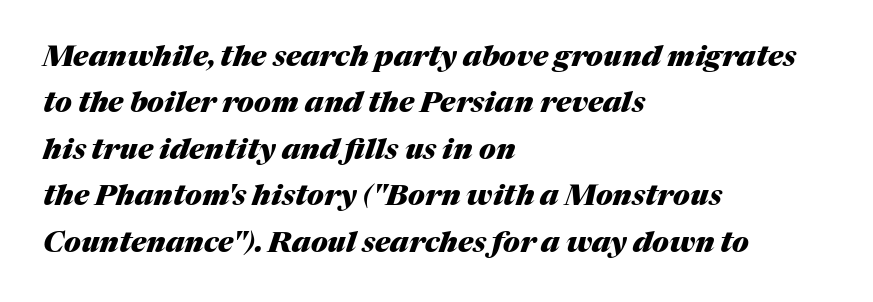
Casual observation: everything's shoved over to the left. The passage shown has conventional tracking throughout. Stroke thickness is high; the sample reads as a true bold. The axis of the letterforms is tilted away from vertical. The letters advance in unequal steps, a hallmark of proportional type.
